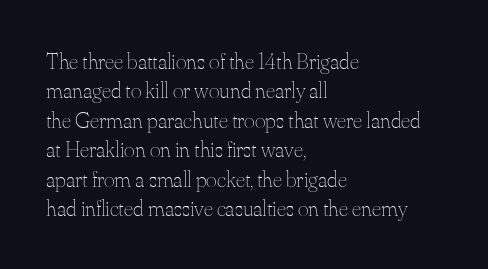
{"italic": "no", "bold": "no", "underline": "no", "align": "left", "line_spacing": "normal", "line_spacing_ratio": 1.28, "letter_spacing": "normal", "letter_spacing_em": 0.0, "glyph_px": 23}
